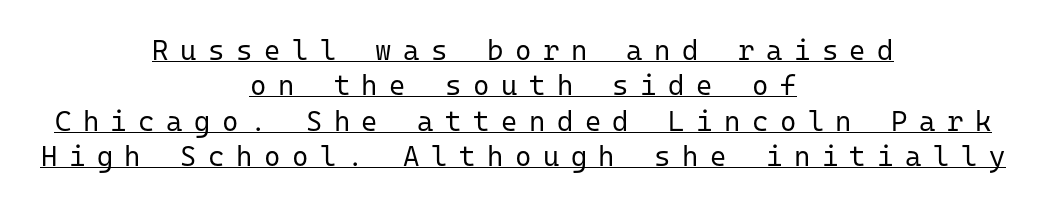
Underline: present. Vertically, the passage feels balanced, rows spaced as you'd expect. A student would call this center alignment; a typographer would say set centered. Upright lettering throughout.
